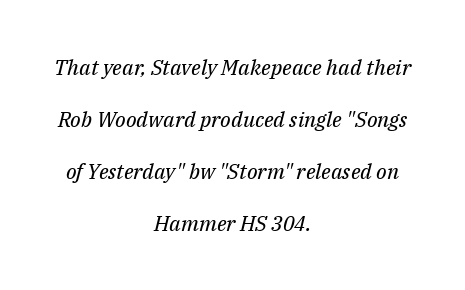
Q: Is the text bold? A: No.
Q: Is the text italic (slanted)? A: Yes, it leans right by about 14 degrees.
Q: Is the text underlined? A: No.
Q: How is the paragraph aligned? A: Centered.
Q: Is the spacing between letters normal or unusually wide? A: Normal.
Q: Is the spacing between lines tight, normal or loose? A: Loose.
